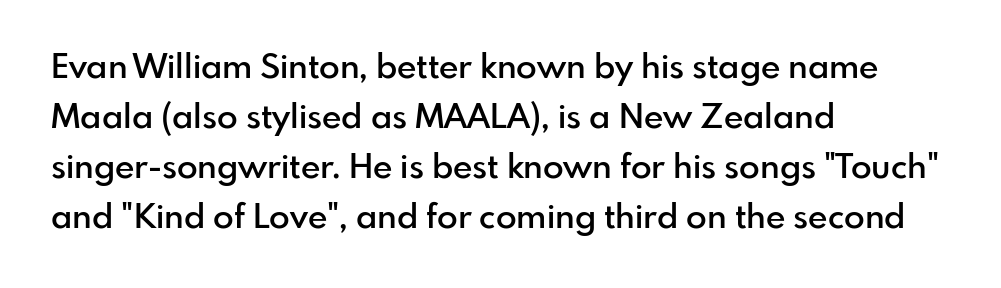
{"serif": "no", "italic": "no", "bold": "semi", "weight": "semibold", "width": "normal", "stroke_contrast": "low", "x_height": "small", "monospaced": "no", "underline": "no", "align": "left", "line_spacing": "normal", "line_spacing_ratio": 1.47, "letter_spacing": "normal", "letter_spacing_em": 0.0, "glyph_px": 34}
